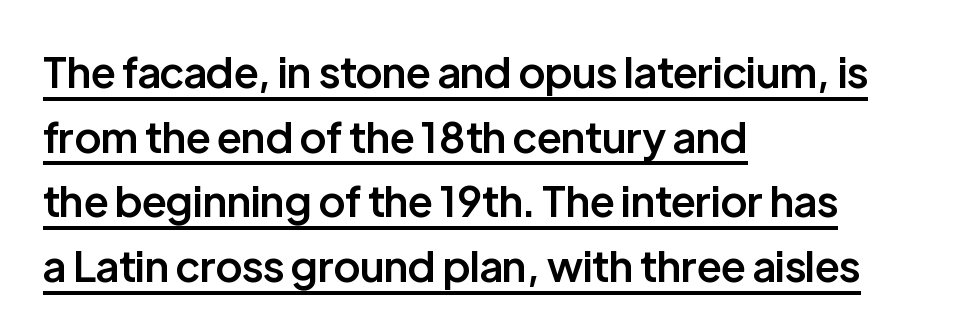
{"serif": "no", "italic": "no", "bold": "semi", "weight": "semibold", "width": "normal", "stroke_contrast": "low", "x_height": "medium", "monospaced": "no", "underline": "yes", "align": "left", "line_spacing": "normal", "line_spacing_ratio": 1.54, "letter_spacing": "normal", "letter_spacing_em": 0.0, "glyph_px": 42}
